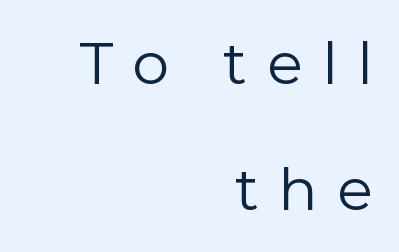
The image shows 59 px regular-weight sans-serif type, upright; set right-aligned, loose line spacing (2.14x), unusually wide letter spacing (+0.33 em), not underlined; a medium x-height.
